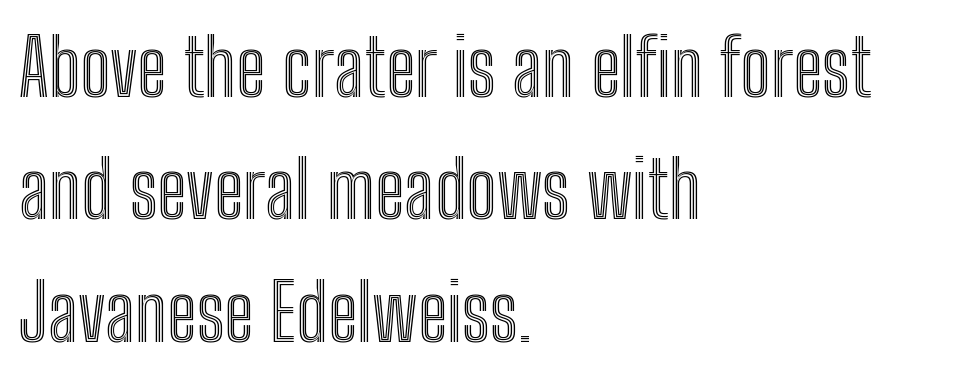
The image shows 79 px condensed type, upright; set left-aligned, normal line spacing (1.55x), normal letter spacing, not underlined; a medium x-height.
